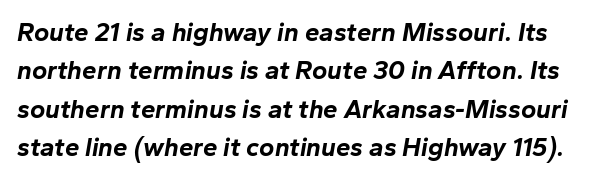
Q: Is the text bold? A: Yes.
Q: Is the text italic (slanted)? A: Yes, it leans right by about 10 degrees.
Q: Is the text underlined? A: No.
Q: Is the spacing between letters normal or unusually wide? A: Normal.
Q: Is the spacing between lines tight, normal or loose? A: Normal.
